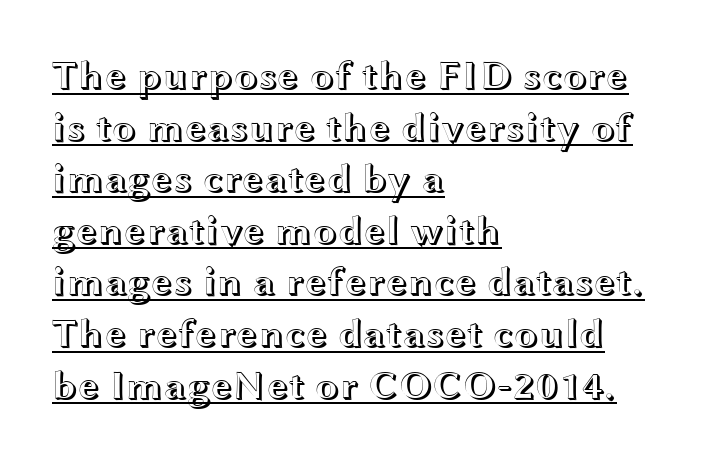
Left-aligned paragraph, ragged on the right. Standard letterfit; no display-style spreading of the glyphs. The space between consecutive lines is moderate. Posture: straight, roman, zero tilt. Note the varied advance widths — an 'i' is clearly narrower than an 'm'. The sample's only ornament is a line tracing under the words.
